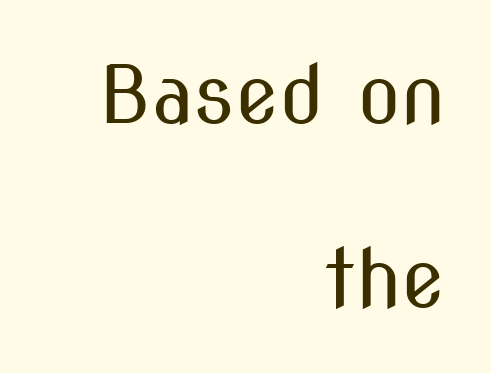
The image shows 80 px regular-weight, condensed sans-serif type, upright; set right-aligned, loose line spacing (2.3x), normal letter spacing, not underlined; medium stroke contrast and a medium x-height.
